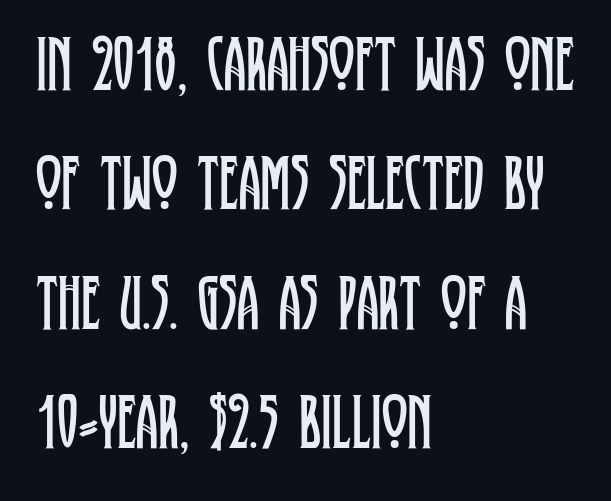
Q: Is the text bold? A: No.
Q: Is the text italic (slanted)? A: No, it is upright.
Q: Is the typeface a serif or a sans-serif typeface? A: Serif.
Q: Is the text underlined? A: No.
Q: How is the paragraph aligned? A: Left-aligned.
Q: Is the spacing between letters normal or unusually wide? A: Normal.
Q: Is the spacing between lines tight, normal or loose? A: Normal.
Q: Width (condensed, normal, or wide)? A: Condensed.
Q: Stroke contrast? A: Low.
Q: x-height? A: Large.
Q: Monospaced? A: No.
